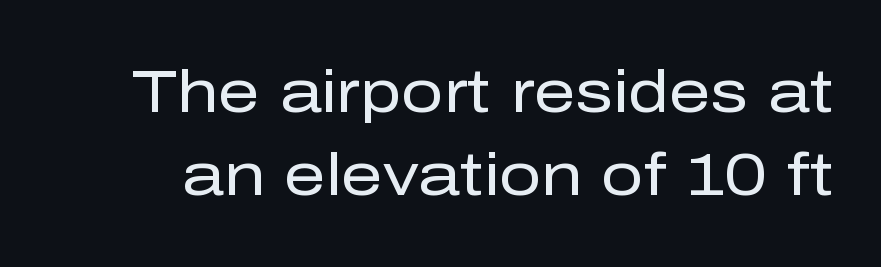
Q: Is the text bold? A: No.
Q: Is the text italic (slanted)? A: No, it is upright.
Q: Is the typeface a serif or a sans-serif typeface? A: Sans-serif.
Q: Is the text underlined? A: No.
Q: Is the spacing between letters normal or unusually wide? A: Normal.
Q: Is the spacing between lines tight, normal or loose? A: Normal.
Q: Width (condensed, normal, or wide)? A: Normal.
Q: Stroke contrast? A: Low.
Q: x-height? A: Medium.
Q: Monospaced? A: No.
